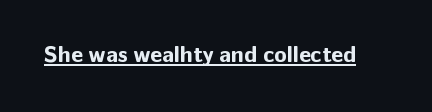
Q: Is the text bold? A: Yes.
Q: Is the text italic (slanted)? A: No, it is upright.
Q: Is the text underlined? A: Yes.
Q: Is the spacing between letters normal or unusually wide? A: Normal.
